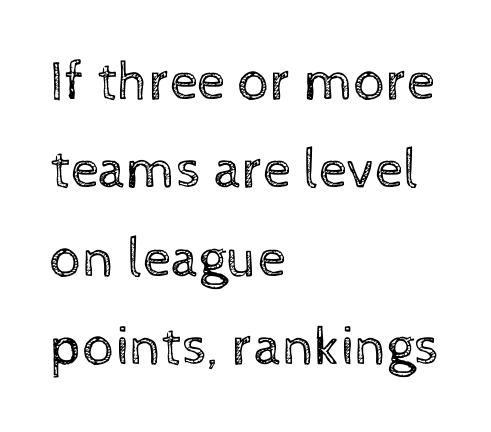
The image shows 56 px regular-weight type, upright; set left-aligned, normal line spacing (1.58x), normal letter spacing, not underlined; a medium x-height.
